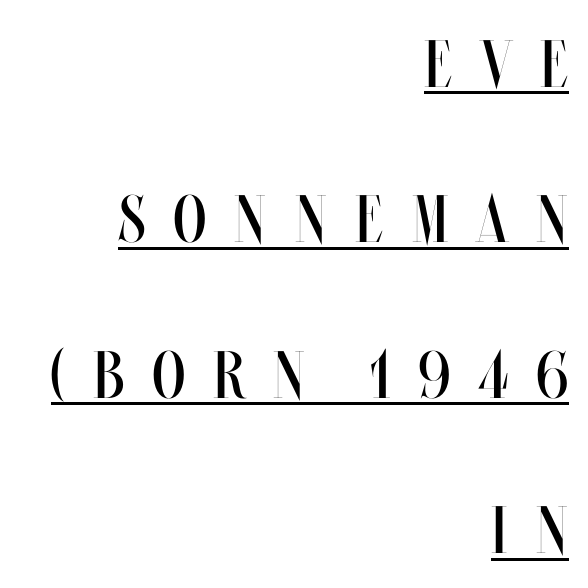
{"italic": "no", "bold": "no", "weight": "regular", "width": "condensed", "stroke_contrast": "medium", "x_height": "large", "monospaced": "no", "underline": "yes", "align": "right", "line_spacing": "loose", "line_spacing_ratio": 2.32, "letter_spacing": "wide", "letter_spacing_em": 0.43, "glyph_px": 67}
